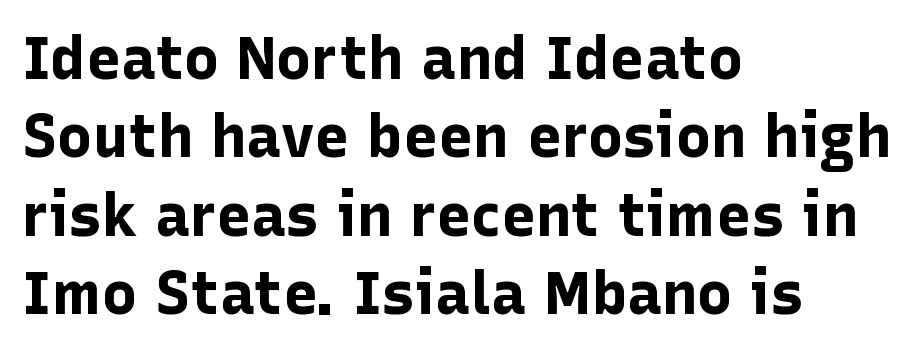
Q: Is the text bold? A: Yes.
Q: Is the text italic (slanted)? A: No, it is upright.
Q: Is the typeface a serif or a sans-serif typeface? A: Sans-serif.
Q: Is the text underlined? A: No.
Q: How is the paragraph aligned? A: Left-aligned.
Q: Is the spacing between letters normal or unusually wide? A: Normal.
Q: Is the spacing between lines tight, normal or loose? A: Normal.
Q: Width (condensed, normal, or wide)? A: Normal.
Q: Stroke contrast? A: Low.
Q: x-height? A: Medium.
Q: Monospaced? A: No.
